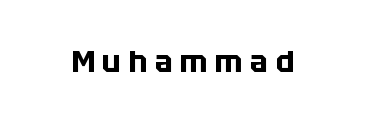
The image shows 30 px bold sans-serif type, upright; set unusually wide letter spacing (+0.25 em), not underlined; low stroke contrast and a large x-height.
